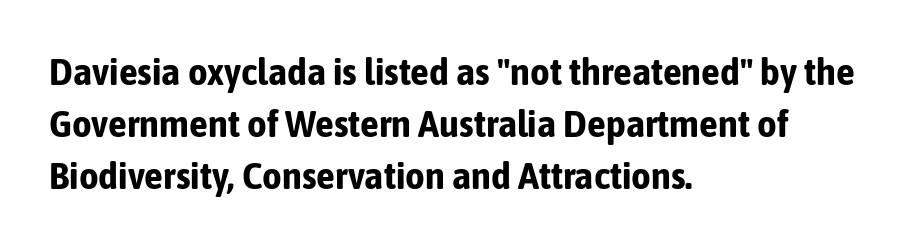
The image shows 38 px bold, condensed sans-serif type, upright; set left-aligned, normal line spacing (1.37x), normal letter spacing, not underlined; low stroke contrast and a medium x-height.
